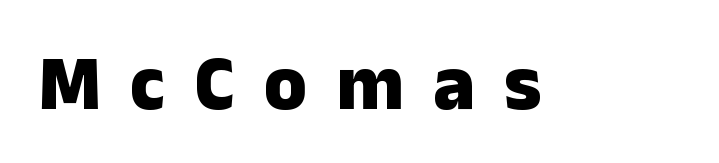
The image shows 78 px heavy sans-serif type, upright; set unusually wide letter spacing (+0.37 em), not underlined; low stroke contrast and a medium x-height.
